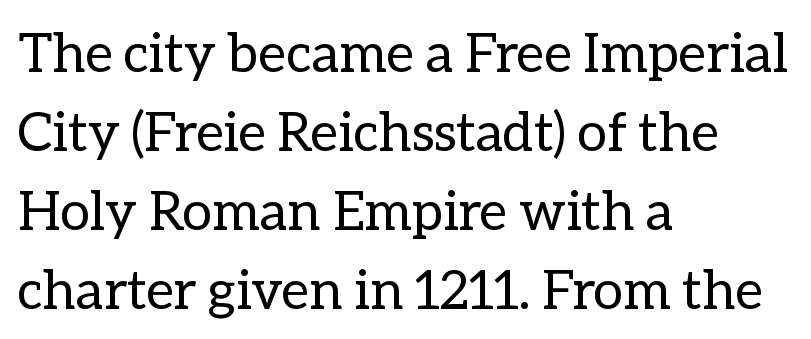
Q: Is the text bold? A: No.
Q: Is the text italic (slanted)? A: No, it is upright.
Q: Is the text underlined? A: No.
Q: How is the paragraph aligned? A: Left-aligned.
Q: Is the spacing between letters normal or unusually wide? A: Normal.
Q: Is the spacing between lines tight, normal or loose? A: Normal.
Q: Width (condensed, normal, or wide)? A: Normal.
Q: Stroke contrast? A: Low.
Q: x-height? A: Medium.
Q: Monospaced? A: No.
